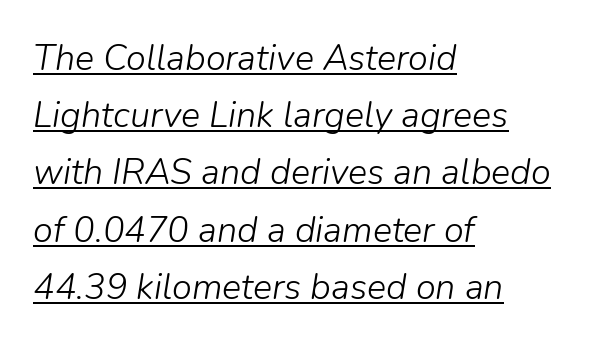
{"italic": "yes", "lean": "right", "slant_degrees": 9, "bold": "no", "weight": "light", "width": "normal", "stroke_contrast": "low", "x_height": "medium", "monospaced": "no", "underline": "yes", "align": "left", "line_spacing": "normal", "line_spacing_ratio": 1.59, "letter_spacing": "normal", "letter_spacing_em": 0.0, "glyph_px": 36}
